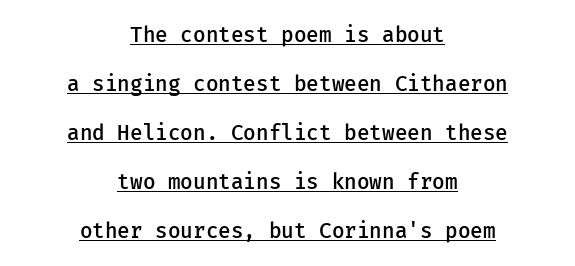
{"italic": "no", "bold": "semi", "underline": "yes", "align": "center", "line_spacing": "loose", "line_spacing_ratio": 2.33, "letter_spacing": "normal", "letter_spacing_em": 0.0, "glyph_px": 21}
